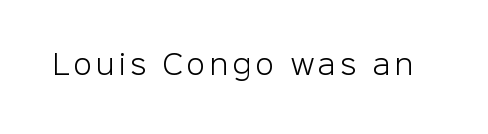
The space directly below the letters is spotless. The letters look calm and open, with moderate or lighter stems. Notice how the stems are strictly vertical — no italics here.
